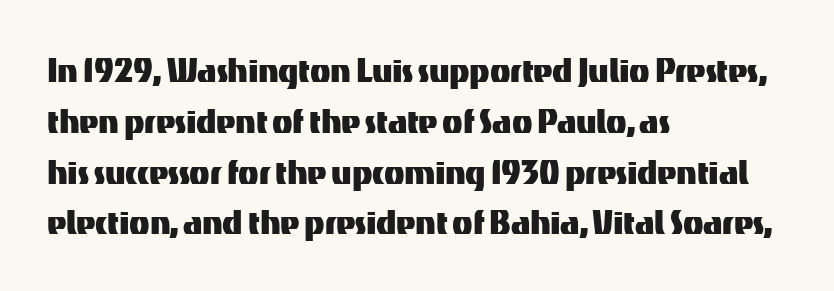
{"serif": "no", "italic": "no", "width": "normal", "stroke_contrast": "medium", "x_height": "medium", "monospaced": "no", "underline": "no", "align": "left", "line_spacing_ratio": 1.21, "letter_spacing": "normal", "letter_spacing_em": 0.0, "glyph_px": 42}
